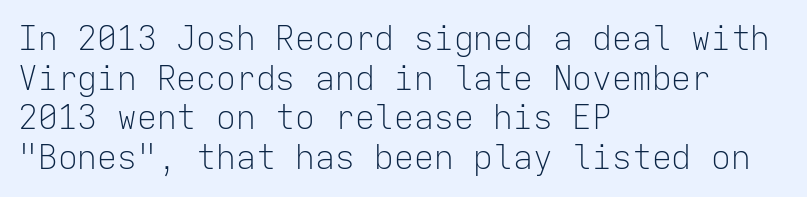
Q: Is the text bold? A: No.
Q: Is the text italic (slanted)? A: No, it is upright.
Q: Is the typeface a serif or a sans-serif typeface? A: Sans-serif.
Q: Is the text underlined? A: No.
Q: How is the paragraph aligned? A: Left-aligned.
Q: Is the spacing between letters normal or unusually wide? A: Normal.
Q: Width (condensed, normal, or wide)? A: Normal.
Q: Stroke contrast? A: Low.
Q: x-height? A: Medium.
Q: Monospaced? A: Yes.
